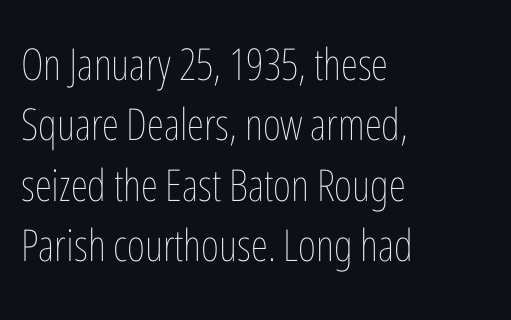
{"italic": "no", "bold": "no", "weight": "thin", "width": "condensed", "stroke_contrast": "low", "x_height": "medium", "monospaced": "no", "underline": "no", "align": "left", "line_spacing": "normal", "line_spacing_ratio": 1.37, "letter_spacing": "normal", "letter_spacing_em": 0.0, "glyph_px": 44}
